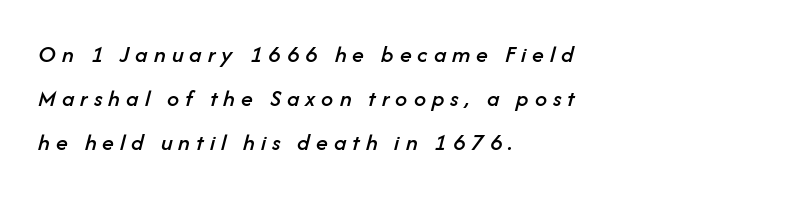
The image shows 24 px text type, italic (leaning right); set left-aligned, line spacing 1.84x, unusually wide letter spacing (+0.25 em), not underlined.
